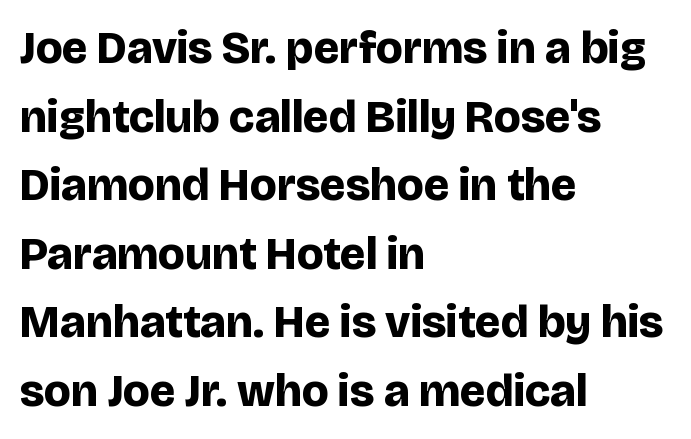
Q: Is the text bold? A: Yes.
Q: Is the text italic (slanted)? A: No, it is upright.
Q: Is the typeface a serif or a sans-serif typeface? A: Sans-serif.
Q: Is the text underlined? A: No.
Q: How is the paragraph aligned? A: Left-aligned.
Q: Is the spacing between letters normal or unusually wide? A: Normal.
Q: Is the spacing between lines tight, normal or loose? A: Normal.
Q: Width (condensed, normal, or wide)? A: Normal.
Q: Stroke contrast? A: Low.
Q: x-height? A: Large.
Q: Monospaced? A: No.
